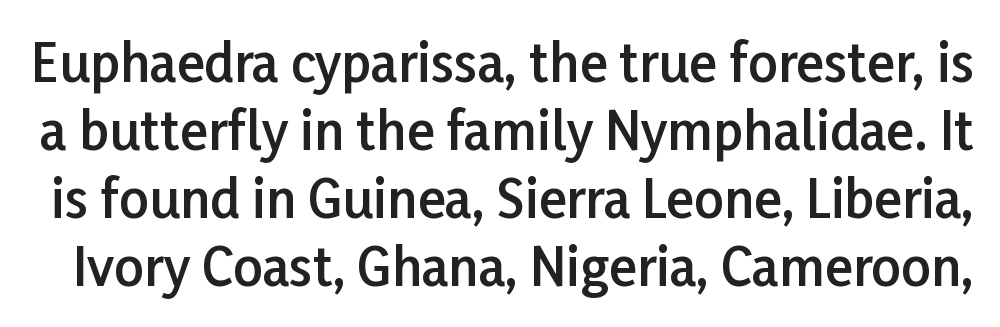
Q: Is the text bold? A: Semi-bold.
Q: Is the text italic (slanted)? A: No, it is upright.
Q: Is the typeface a serif or a sans-serif typeface? A: Sans-serif.
Q: Is the text underlined? A: No.
Q: Is the spacing between letters normal or unusually wide? A: Normal.
Q: Is the spacing between lines tight, normal or loose? A: Normal.
Q: Width (condensed, normal, or wide)? A: Normal.
Q: Stroke contrast? A: Low.
Q: x-height? A: Medium.
Q: Monospaced? A: No.
